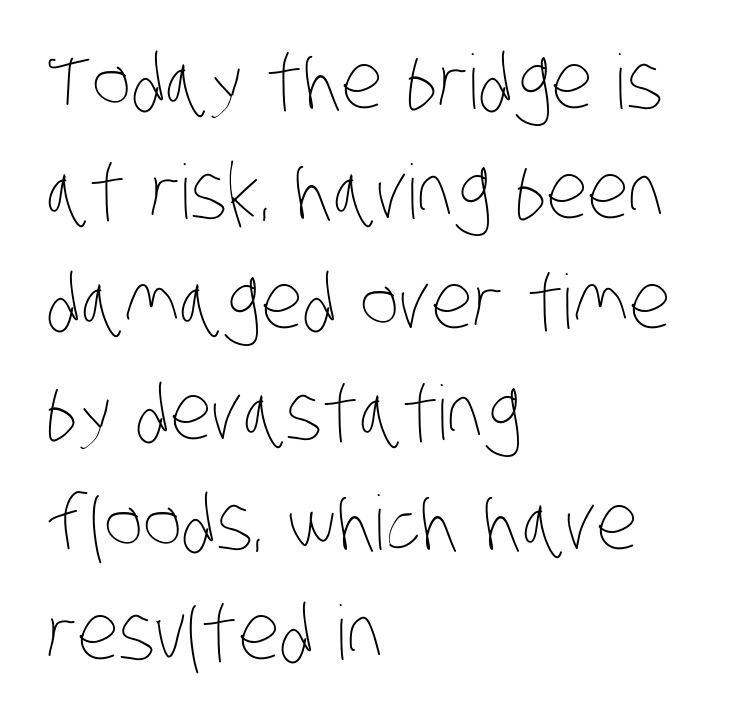
{"bold": "no", "weight": "thin", "width": "condensed", "stroke_contrast": "low", "x_height": "large", "monospaced": "no", "underline": "no", "align": "left", "line_spacing": "normal", "line_spacing_ratio": 1.47, "letter_spacing": "normal", "letter_spacing_em": 0.0, "glyph_px": 75}
